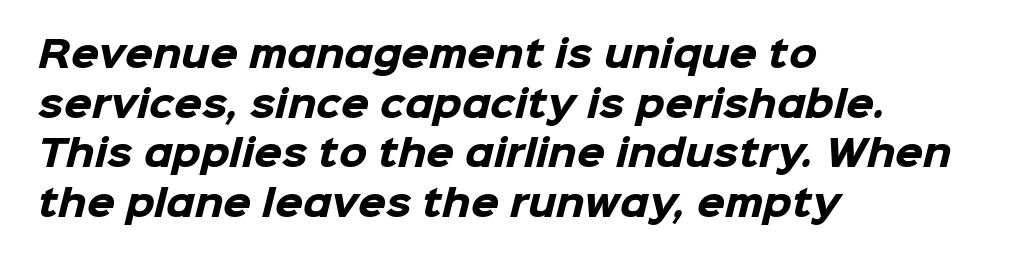
Check where the strokes stop: nothing finishes them off — pure sans. Visually the block forms a straight wall on the left and a jagged coastline on the right. The passage shown is emphatically bold. Decoration check: the copy has no underline. Note the varied advance widths — an 'i' is clearly narrower than an 'm'. The letters sit at their default tracking, neither squeezed nor spread.
